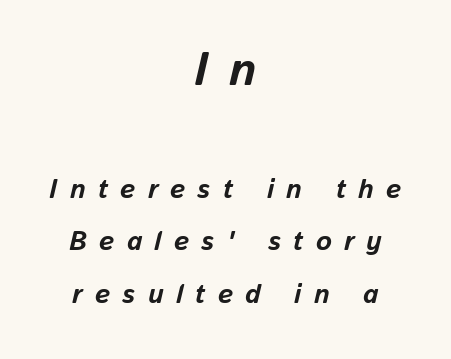
Q: Is the text bold? A: Yes.
Q: Is the text italic (slanted)? A: Yes, it leans right by about 13 degrees.
Q: Is the text underlined? A: No.
Q: How is the paragraph aligned? A: Centered.
Q: Is the spacing between letters normal or unusually wide? A: Unusually wide.
Q: Is the spacing between lines tight, normal or loose? A: Loose.
Q: Which block of text is set in a larger size, the first (top) or the second (bottom)? A: The first (top) one.
Q: Width (condensed, normal, or wide)? A: Normal.
Q: Stroke contrast? A: Low.
Q: x-height? A: Medium.
Q: Monospaced? A: No.
